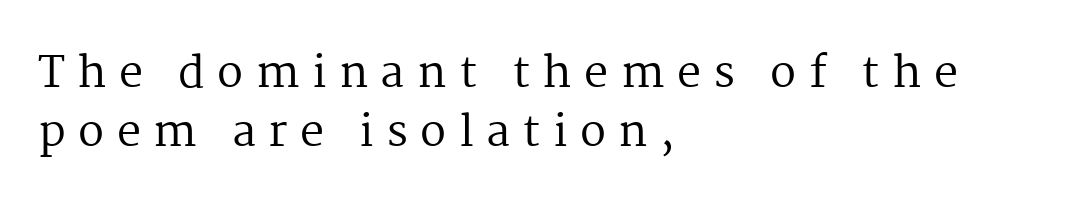
{"serif": "yes", "italic": "no", "bold": "no", "weight": "regular", "width": "normal", "stroke_contrast": "medium", "x_height": "medium", "monospaced": "no", "underline": "no", "align": "left", "line_spacing": "normal", "line_spacing_ratio": 1.37, "letter_spacing": "wide", "letter_spacing_em": 0.29, "glyph_px": 43}
